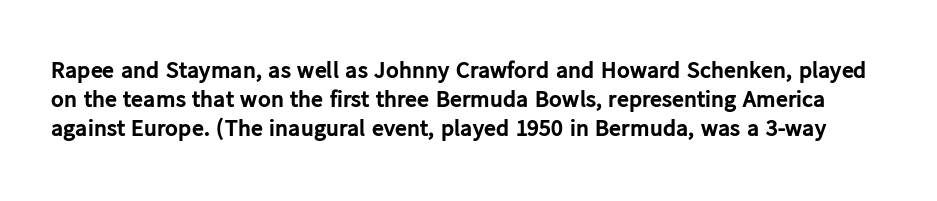
There is no visible air inserted between adjacent glyphs. A full-strength bold gives these letters their thick strokes. Style check: upright. Any mark beneath the type? The region is blank.
